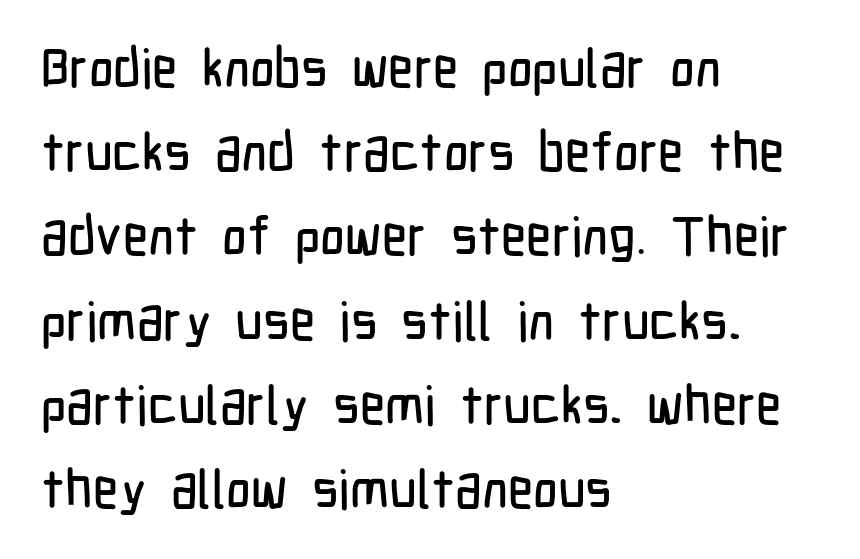
The gap between lines stays unmarked. You could not count columns in this text — the font is proportionally spaced. Between one letter and the next there's only the usual sliver of space. Letterform terminals end flat and unadorned throughout the passage.
